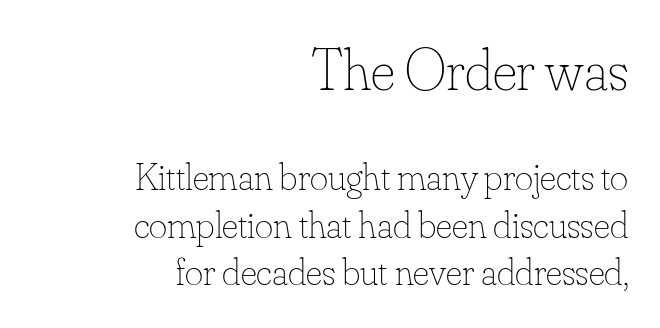
The image shows 59 px thin type, upright; set right-aligned, line spacing 1.22x, normal letter spacing, not underlined; the first (top) block is 1.51x larger; low stroke contrast and a small x-height.
